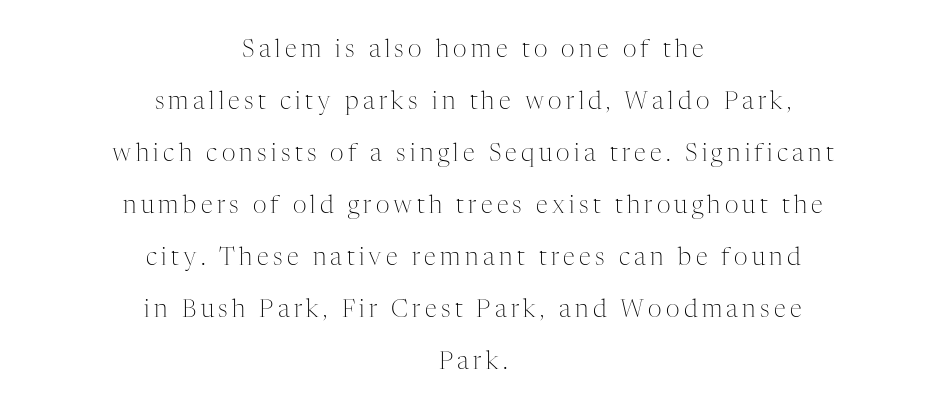
The image shows 24 px text type, upright; set centered, loose line spacing (2.17x), not underlined.
